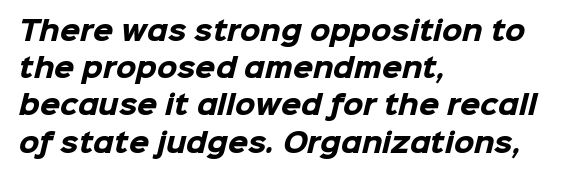
{"bold": "yes", "underline": "no", "align": "left", "line_spacing": "normal", "line_spacing_ratio": 1.43, "letter_spacing": "normal", "letter_spacing_em": 0.0, "glyph_px": 26}
